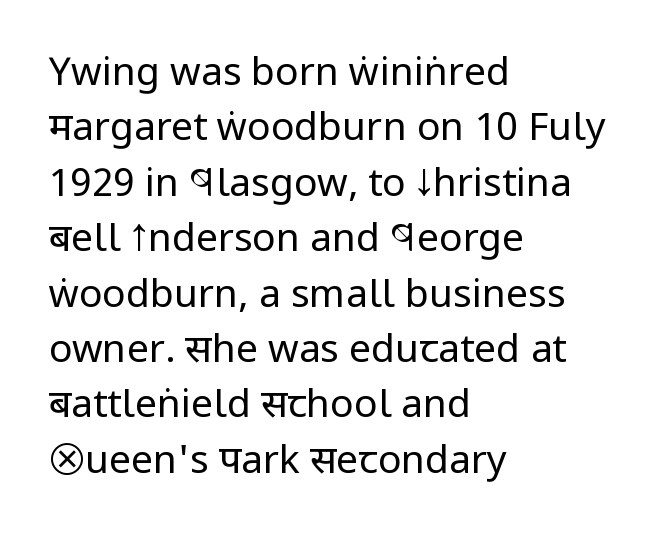
The image shows 39 px regular-weight, condensed sans-serif type, upright; set left-aligned, normal line spacing (1.42x), normal letter spacing, not underlined; low stroke contrast and a large x-height.
